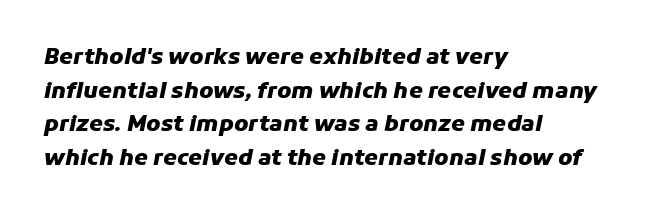
{"italic": "yes", "lean": "right", "slant_degrees": 11, "bold": "yes", "underline": "no", "align": "left", "line_spacing": "normal", "line_spacing_ratio": 1.53, "letter_spacing": "normal", "letter_spacing_em": 0.0, "glyph_px": 22}
